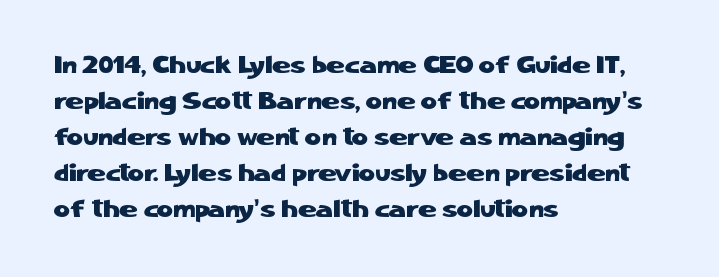
Vertically, the passage feels balanced, rows spaced as you'd expect. Every character sits straight up, as roman type does. A typesetter would call this zero additional tracking. Each line starts at the same left margin while the right side varies. Descenders are the only things crossing below the line.
